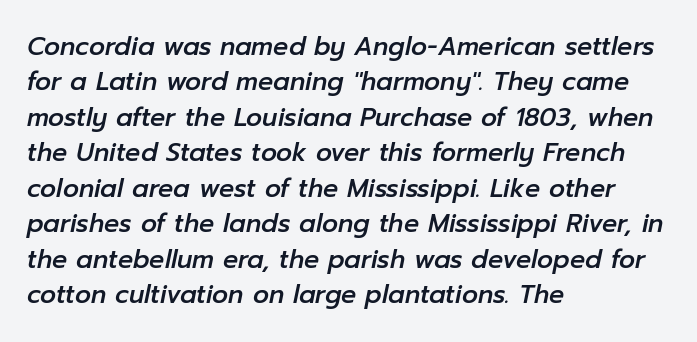
Interline gaps are of average width in this sample. Glyph-to-glyph distance matches everyday printed text. The passage is arranged the way most books set body copy — flush left. The zone under the glyphs is completely vacant.
